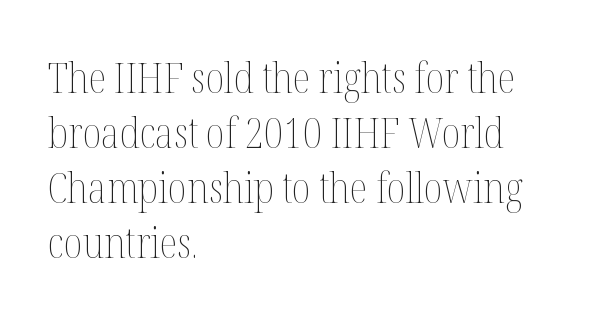
No word sits above an underline. Students, observe: this is what conventionally led text looks like. The letters look calm and open, with moderate or lighter stems. Is this a fixed-width face? No — the glyphs have proportional, varying widths.
